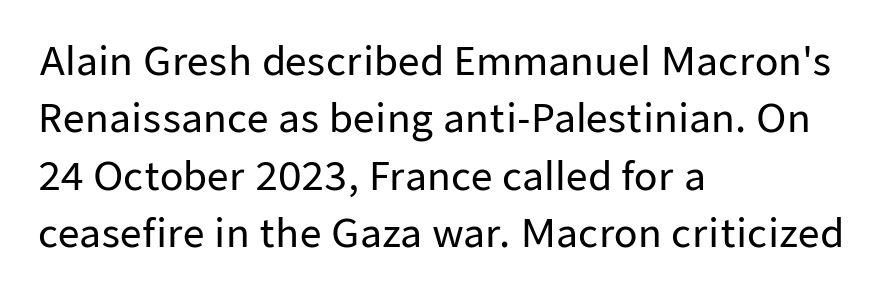
The image shows 38 px sans-serif type, upright; set left-aligned, normal line spacing (1.51x), normal letter spacing, not underlined; low stroke contrast and a medium x-height.
